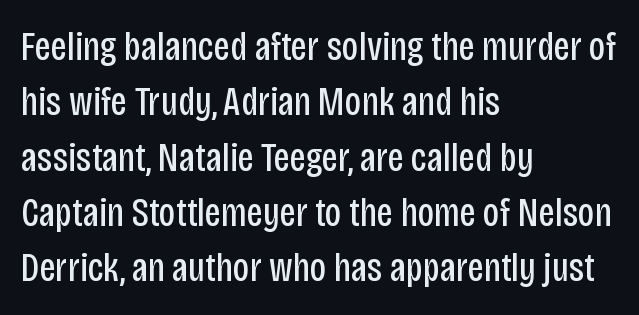
Q: Is the text bold? A: No.
Q: Is the text italic (slanted)? A: No, it is upright.
Q: Is the typeface a serif or a sans-serif typeface? A: Sans-serif.
Q: Is the text underlined? A: No.
Q: How is the paragraph aligned? A: Left-aligned.
Q: Is the spacing between letters normal or unusually wide? A: Normal.
Q: Is the spacing between lines tight, normal or loose? A: Normal.
Q: Width (condensed, normal, or wide)? A: Condensed.
Q: Stroke contrast? A: Low.
Q: x-height? A: Large.
Q: Monospaced? A: No.
